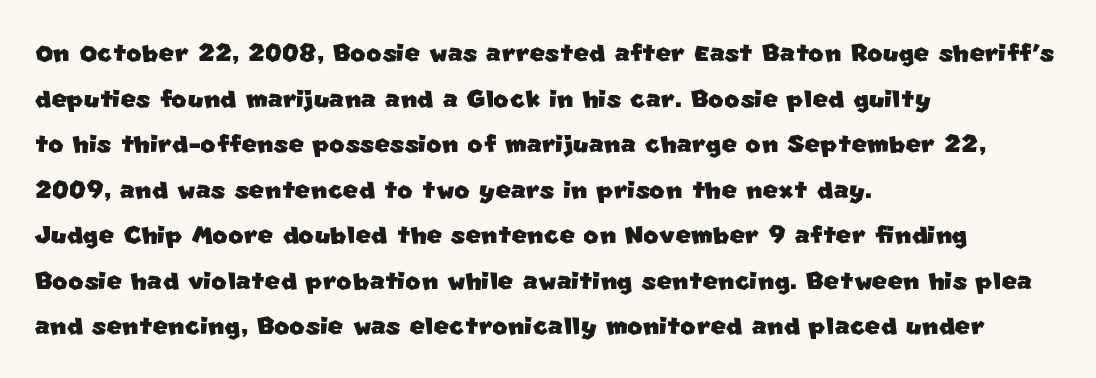
The image shows 33 px sans-serif type; set left-aligned, normal line spacing (1.38x), normal letter spacing, not underlined; low stroke contrast and a large x-height.
